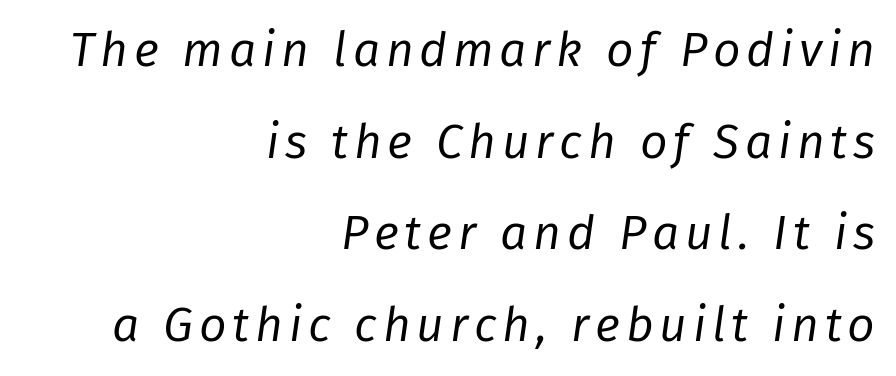
Q: Is the text bold? A: No.
Q: Is the text italic (slanted)? A: Yes, it leans right by about 8 degrees.
Q: Is the text underlined? A: No.
Q: How is the paragraph aligned? A: Right-aligned.
Q: Is the spacing between lines tight, normal or loose? A: Loose.
Q: Width (condensed, normal, or wide)? A: Normal.
Q: Stroke contrast? A: Low.
Q: x-height? A: Medium.
Q: Monospaced? A: No.
